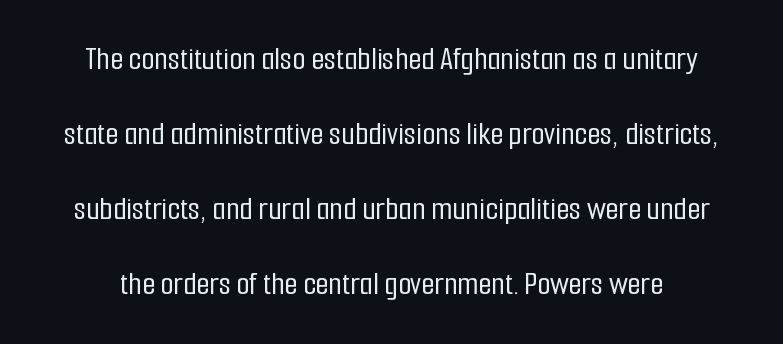
Q: Is the text italic (slanted)? A: No, it is upright.
Q: Is the typeface a serif or a sans-serif typeface? A: Sans-serif.
Q: Is the text underlined? A: No.
Q: Is the spacing between letters normal or unusually wide? A: Normal.
Q: Is the spacing between lines tight, normal or loose? A: Loose.
Q: Width (condensed, normal, or wide)? A: Condensed.
Q: Stroke contrast? A: Low.
Q: x-height? A: Medium.
Q: Monospaced? A: No.
